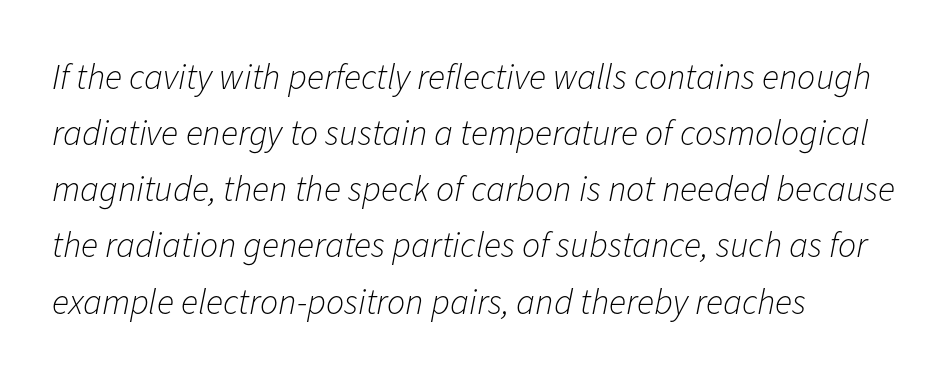
{"italic": "yes", "lean": "right", "slant_degrees": 11, "bold": "no", "weight": "light", "width": "normal", "stroke_contrast": "low", "x_height": "medium", "monospaced": "no", "underline": "no", "align": "left", "line_spacing": "normal", "line_spacing_ratio": 1.56, "letter_spacing": "normal", "letter_spacing_em": 0.0, "glyph_px": 36}
